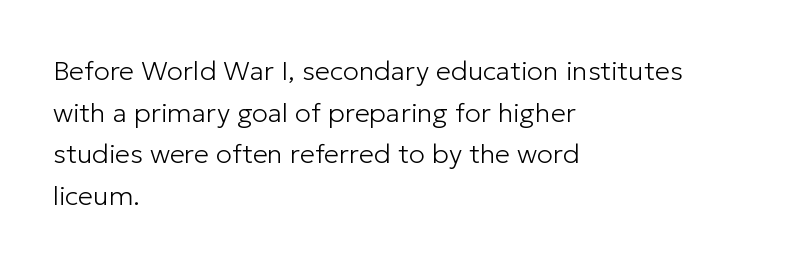
This sample uses an upright cut, with every glyph sitting square on the baseline. Lines of text with bare space underneath. The setting favours the left margin, as ordinary paragraphs usually do. Leading: standard. The typesetting does not lean heavy: it is not bold. You could call the tracking neutral — neither tight nor loose.
